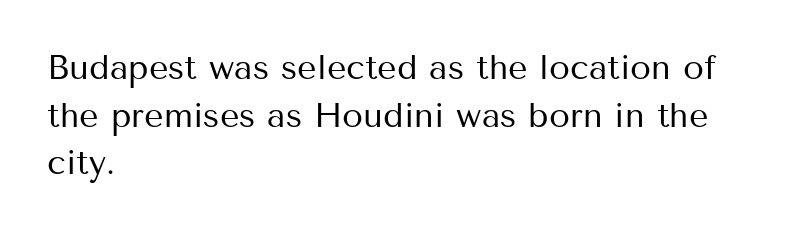
Has an underline been added? It has not. This rendering uses left alignment, leaving the right contour irregular. Nothing heavy about these letters — not bold at all. Do the characters align in a grid? No, the font is proportional. The passage shown is typeset with a sans-serif family.
